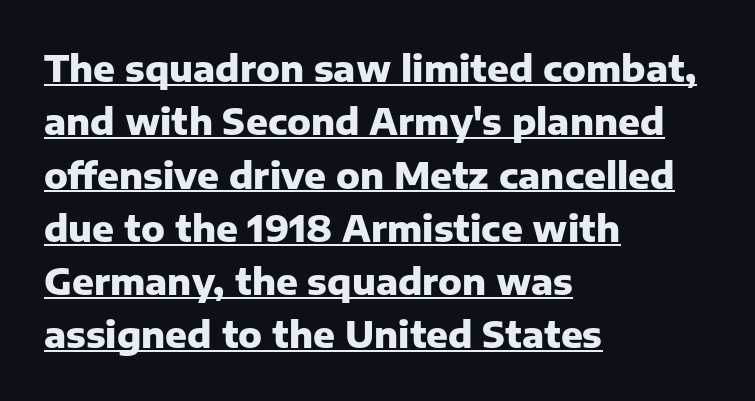
Q: Is the text bold? A: Yes.
Q: Is the text italic (slanted)? A: No, it is upright.
Q: Is the typeface a serif or a sans-serif typeface? A: Sans-serif.
Q: Is the text underlined? A: Yes.
Q: How is the paragraph aligned? A: Left-aligned.
Q: Is the spacing between letters normal or unusually wide? A: Normal.
Q: Is the spacing between lines tight, normal or loose? A: Normal.
Q: Width (condensed, normal, or wide)? A: Normal.
Q: Stroke contrast? A: Low.
Q: x-height? A: Medium.
Q: Monospaced? A: No.
